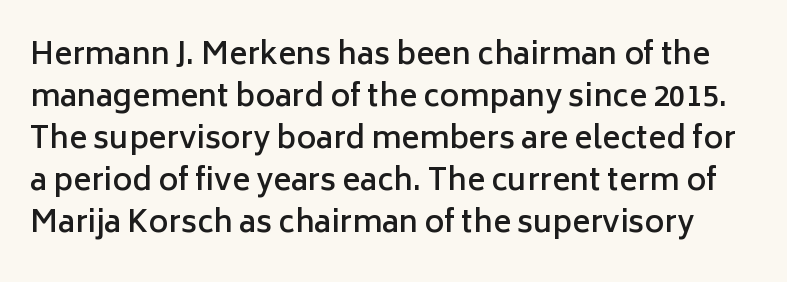
{"serif": "no", "italic": "no", "bold": "semi", "weight": "semibold", "width": "normal", "stroke_contrast": "low", "x_height": "medium", "monospaced": "no", "underline": "no", "line_spacing": "normal", "line_spacing_ratio": 1.4, "letter_spacing": "normal", "letter_spacing_em": 0.0, "glyph_px": 30}
